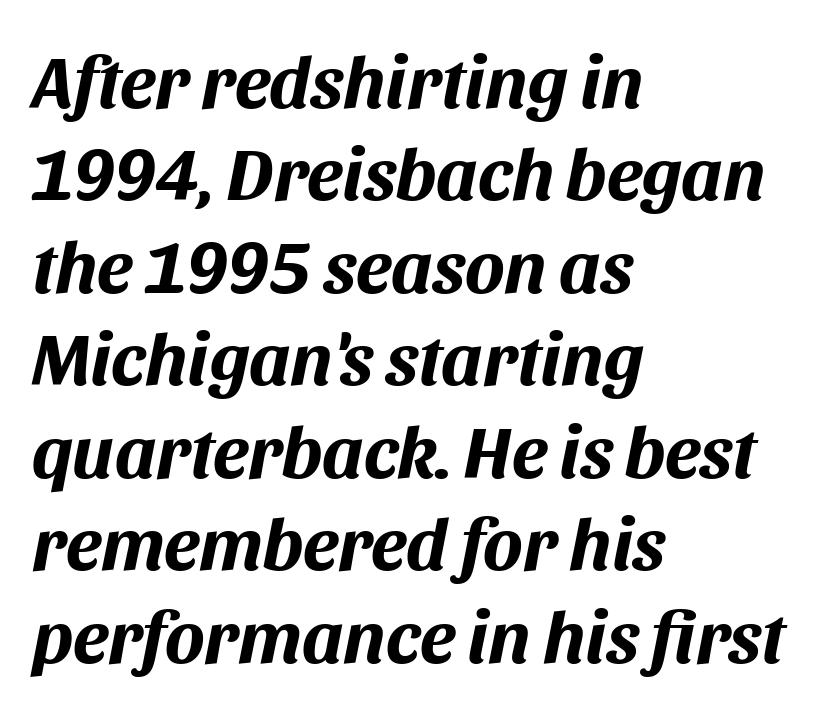
The letters advance in unequal steps, a hallmark of proportional type. Typographic density is high because the face is bold. Vertically, the passage feels balanced, rows spaced as you'd expect. Just letters on the line, the space beneath them empty. Visually the block forms a straight wall on the left and a jagged coastline on the right.
